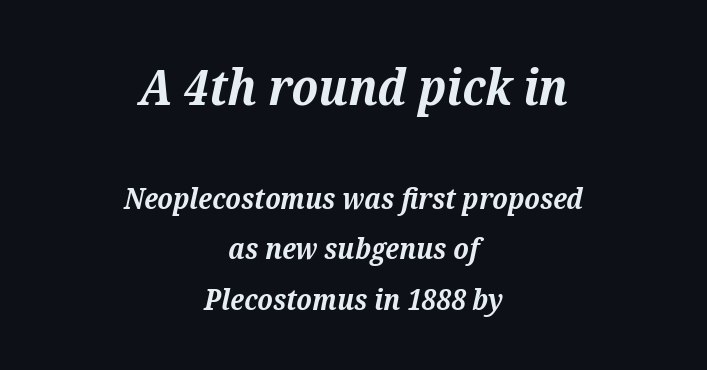
The image shows 50 px bold serif type, italic (leaning right); set centered, line spacing 1.74x, normal letter spacing, not underlined; the first (top) block is 1.72x larger; medium stroke contrast and a medium x-height.
